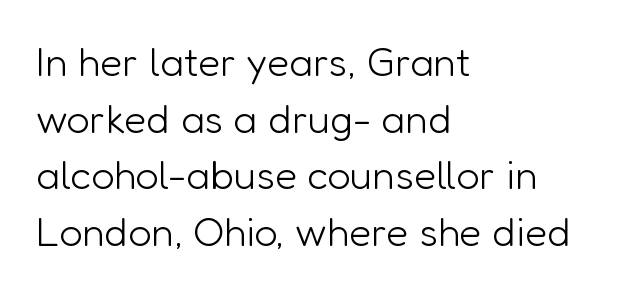
Q: Is the text bold? A: No.
Q: Is the text italic (slanted)? A: No, it is upright.
Q: Is the typeface a serif or a sans-serif typeface? A: Sans-serif.
Q: Is the text underlined? A: No.
Q: How is the paragraph aligned? A: Left-aligned.
Q: Is the spacing between letters normal or unusually wide? A: Normal.
Q: Is the spacing between lines tight, normal or loose? A: Normal.
Q: Width (condensed, normal, or wide)? A: Normal.
Q: Stroke contrast? A: Low.
Q: x-height? A: Medium.
Q: Monospaced? A: No.
